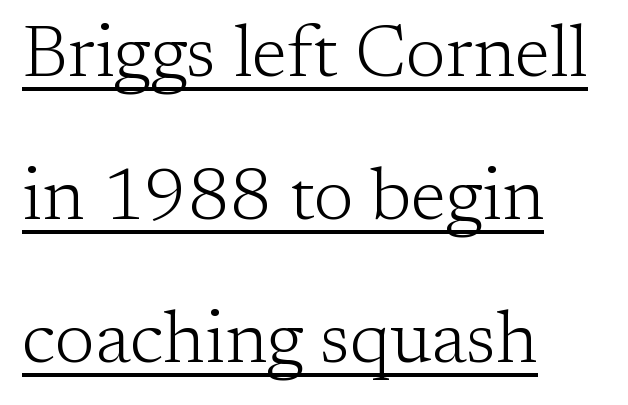
The image shows 73 px light serif type, upright; set left-aligned, loose line spacing (1.96x), normal letter spacing, underlined; low stroke contrast and a medium x-height.
